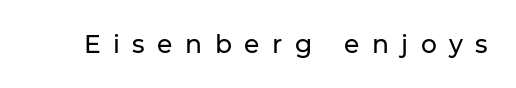
Quick note: not italic, upright. The horizontal fit of the characters is loose and conspicuously gappy. The glyphs are unaccompanied by any horizontal stroke below them.
